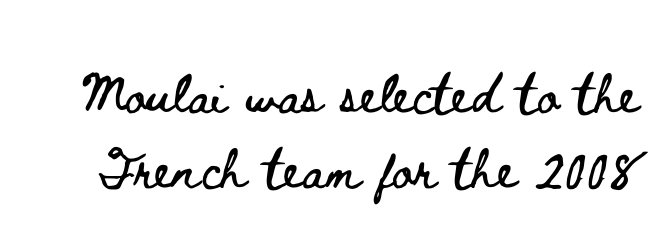
The image shows 50 px wide type; set normal line spacing (1.5x), normal letter spacing, not underlined; low stroke contrast and a small x-height.
